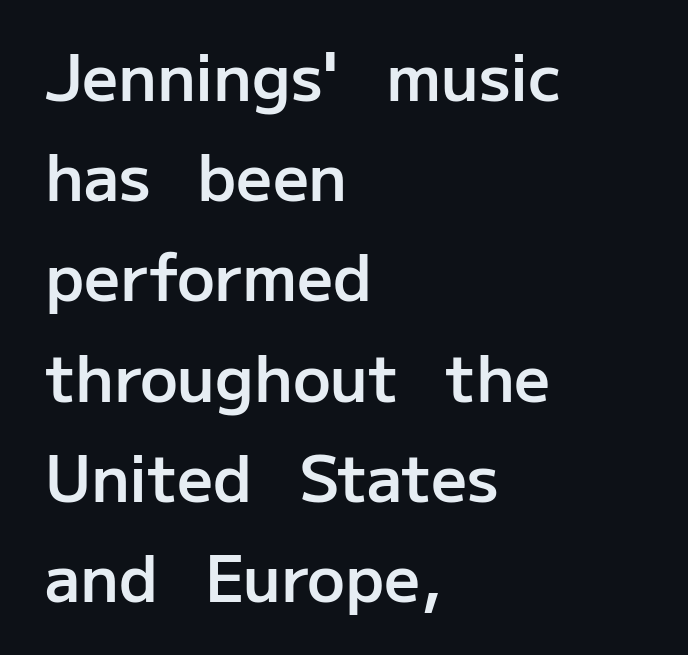
{"serif": "no", "italic": "no", "bold": "semi", "weight": "semibold", "width": "normal", "stroke_contrast": "low", "x_height": "medium", "monospaced": "no", "underline": "no", "align": "left", "line_spacing": "normal", "line_spacing_ratio": 1.59, "letter_spacing": "normal", "letter_spacing_em": 0.0, "glyph_px": 63}
